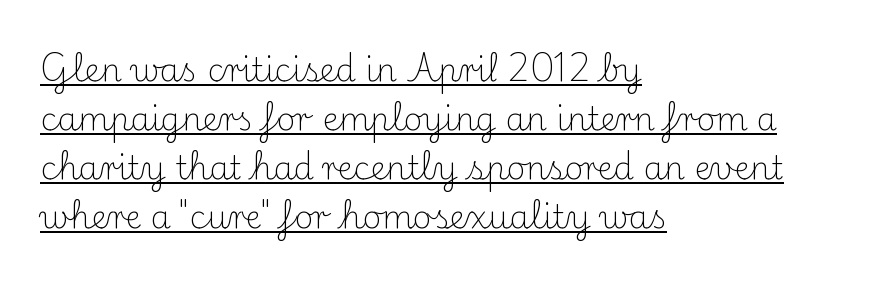
{"serif": "yes", "italic": "no", "bold": "no", "weight": "light", "width": "normal", "stroke_contrast": "medium", "x_height": "small", "monospaced": "no", "underline": "yes", "align": "left", "line_spacing": "normal", "line_spacing_ratio": 1.53, "letter_spacing": "normal", "letter_spacing_em": 0.0, "glyph_px": 32}
